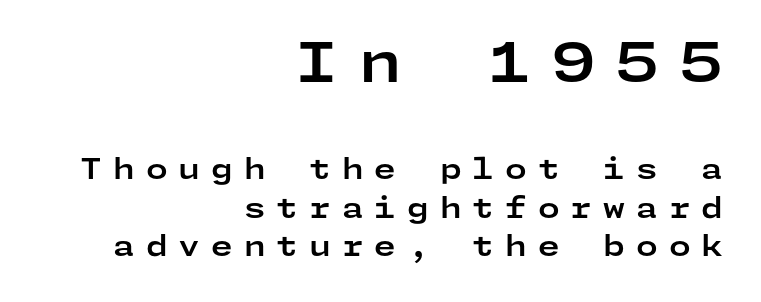
The image shows 55 px bold, wide sans-serif type, upright; set right-aligned, normal line spacing (1.37x), unusually wide letter spacing (+0.39 em), not underlined; the first (top) block is 1.96x larger; low stroke contrast and a medium x-height.
